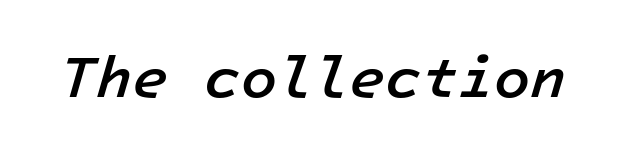
{"italic": "yes", "lean": "right", "slant_degrees": 16, "bold": "semi", "weight": "semibold", "width": "normal", "stroke_contrast": "low", "x_height": "medium", "monospaced": "yes", "underline": "no", "letter_spacing": "normal", "letter_spacing_em": 0.0, "glyph_px": 59}
